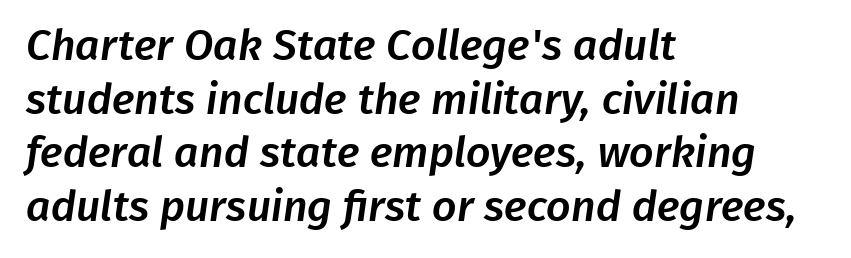
Q: Is the typeface a serif or a sans-serif typeface? A: Sans-serif.
Q: Is the text underlined? A: No.
Q: How is the paragraph aligned? A: Left-aligned.
Q: Is the spacing between letters normal or unusually wide? A: Normal.
Q: Is the spacing between lines tight, normal or loose? A: Normal.
Q: Width (condensed, normal, or wide)? A: Normal.
Q: Stroke contrast? A: Low.
Q: x-height? A: Medium.
Q: Monospaced? A: No.
